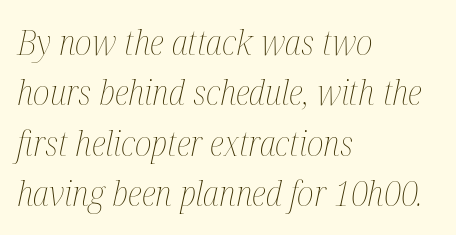
Q: Is the text bold? A: No.
Q: Is the text italic (slanted)? A: Yes, it leans right by about 12 degrees.
Q: Is the text underlined? A: No.
Q: How is the paragraph aligned? A: Left-aligned.
Q: Is the spacing between letters normal or unusually wide? A: Normal.
Q: Is the spacing between lines tight, normal or loose? A: Normal.
Q: Width (condensed, normal, or wide)? A: Condensed.
Q: Stroke contrast? A: Medium.
Q: x-height? A: Medium.
Q: Monospaced? A: No.
